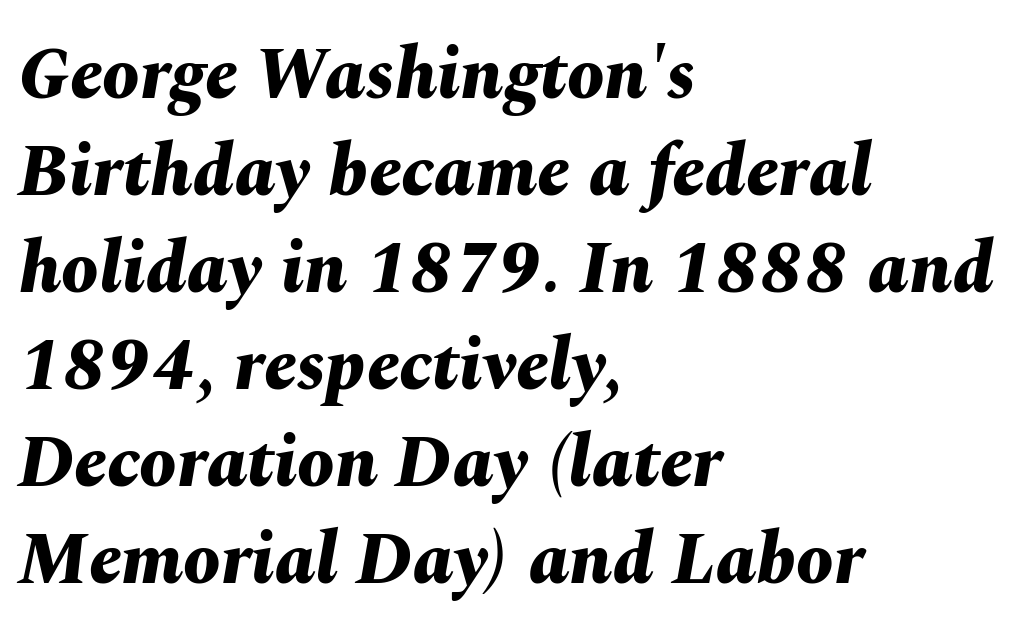
The image shows 74 px bold type, italic (leaning right); set left-aligned, normal line spacing (1.31x), normal letter spacing, not underlined; medium stroke contrast and a medium x-height.
